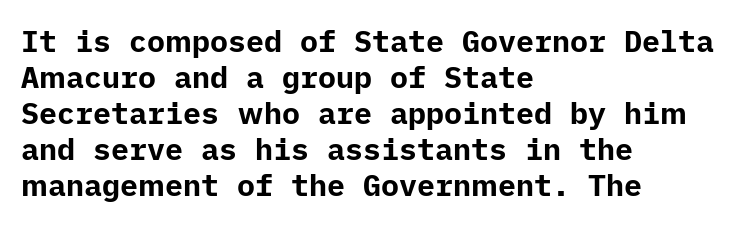
Q: Is the text bold? A: Yes.
Q: Is the text italic (slanted)? A: No, it is upright.
Q: Is the typeface a serif or a sans-serif typeface? A: Sans-serif.
Q: Is the text underlined? A: No.
Q: How is the paragraph aligned? A: Left-aligned.
Q: Is the spacing between letters normal or unusually wide? A: Normal.
Q: Width (condensed, normal, or wide)? A: Normal.
Q: Stroke contrast? A: Low.
Q: x-height? A: Medium.
